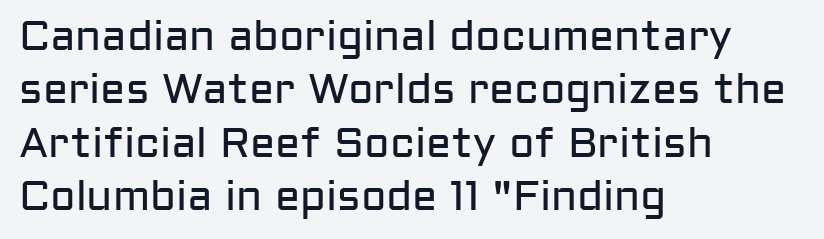
Q: Is the text bold? A: No.
Q: Is the text italic (slanted)? A: No, it is upright.
Q: Is the typeface a serif or a sans-serif typeface? A: Sans-serif.
Q: Is the text underlined? A: No.
Q: How is the paragraph aligned? A: Left-aligned.
Q: Is the spacing between letters normal or unusually wide? A: Normal.
Q: Is the spacing between lines tight, normal or loose? A: Normal.
Q: Width (condensed, normal, or wide)? A: Normal.
Q: Stroke contrast? A: Low.
Q: x-height? A: Medium.
Q: Monospaced? A: No.
